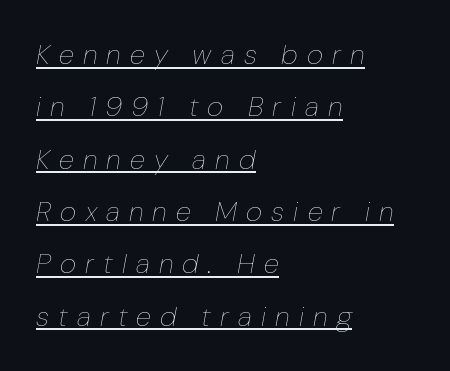
The image shows 28 px thin type, italic (leaning right); set left-aligned, line spacing 1.87x, unusually wide letter spacing (+0.33 em), underlined; low stroke contrast and a medium x-height.
